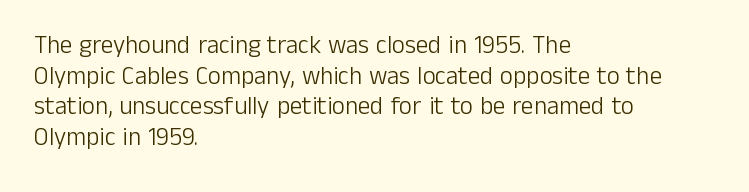
Q: Is the text bold? A: No.
Q: Is the text italic (slanted)? A: No, it is upright.
Q: Is the text underlined? A: No.
Q: How is the paragraph aligned? A: Left-aligned.
Q: Is the spacing between letters normal or unusually wide? A: Normal.
